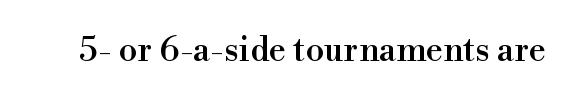
{"serif": "yes", "italic": "no", "width": "normal", "x_height": "small", "monospaced": "no", "underline": "no", "letter_spacing": "normal", "letter_spacing_em": 0.0, "glyph_px": 34}
